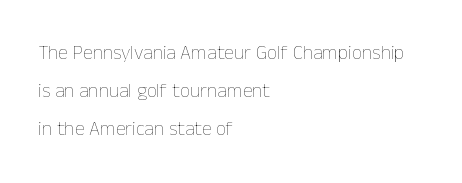
Q: Is the text bold? A: No.
Q: Is the text italic (slanted)? A: No, it is upright.
Q: Is the text underlined? A: No.
Q: How is the paragraph aligned? A: Left-aligned.
Q: Is the spacing between letters normal or unusually wide? A: Normal.
Q: Is the spacing between lines tight, normal or loose? A: Loose.
